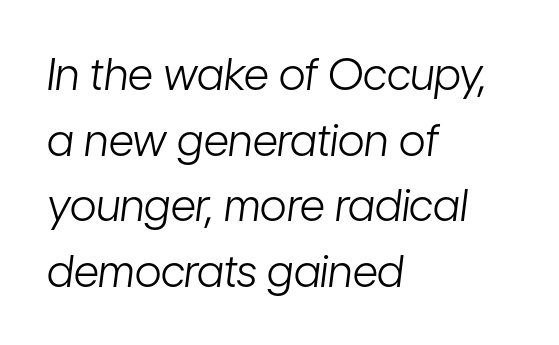
The image shows 44 px light, condensed type, italic (leaning right); set left-aligned, normal line spacing (1.49x), normal letter spacing, not underlined; low stroke contrast and a medium x-height.
